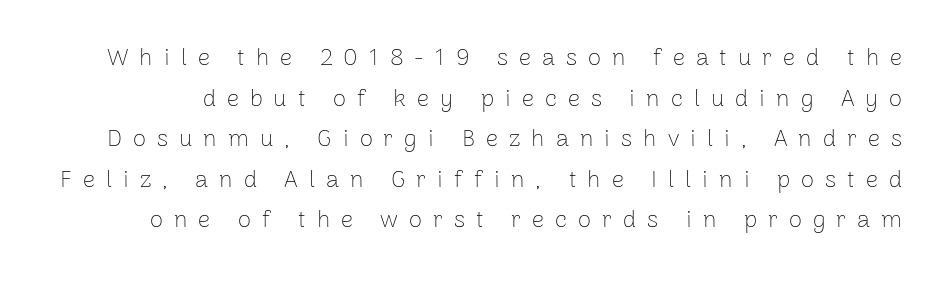
The weight tops out at a normal text grade. The face used here is rendered with a markedly widened letterfit. The letters stand straight up with perfectly vertical stems. Honestly, there is no underline to notice here at all. Successive baselines arrive at the customary interval.
